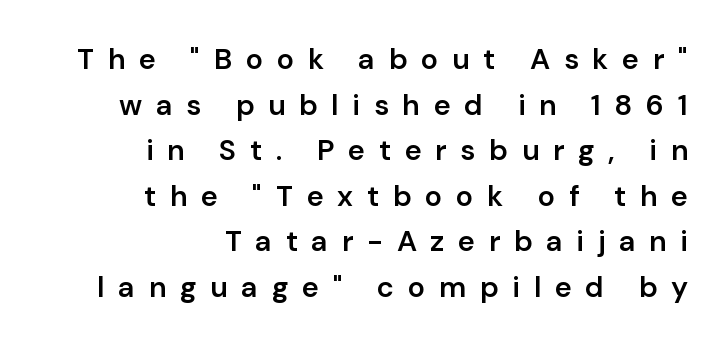
Q: Is the text bold? A: Semi-bold.
Q: Is the text italic (slanted)? A: No, it is upright.
Q: Is the typeface a serif or a sans-serif typeface? A: Sans-serif.
Q: Is the text underlined? A: No.
Q: How is the paragraph aligned? A: Right-aligned.
Q: Is the spacing between letters normal or unusually wide? A: Unusually wide.
Q: Is the spacing between lines tight, normal or loose? A: Normal.
Q: Width (condensed, normal, or wide)? A: Normal.
Q: Stroke contrast? A: Low.
Q: x-height? A: Medium.
Q: Monospaced? A: No.
